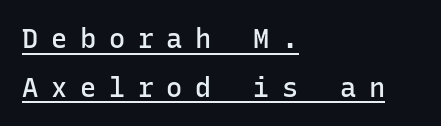
Q: Is the text bold? A: Semi-bold.
Q: Is the text italic (slanted)? A: No, it is upright.
Q: Is the text underlined? A: Yes.
Q: How is the paragraph aligned? A: Left-aligned.
Q: Is the spacing between letters normal or unusually wide? A: Unusually wide.
